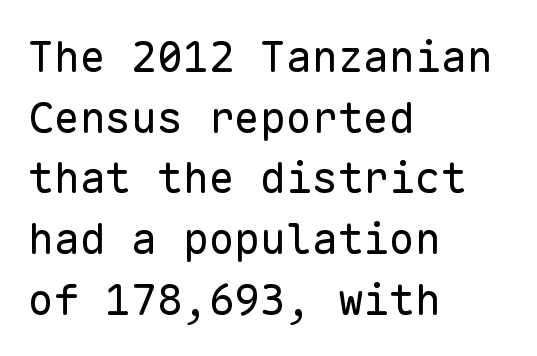
{"serif": "no", "italic": "no", "bold": "no", "weight": "regular", "width": "normal", "stroke_contrast": "low", "x_height": "medium", "monospaced": "yes", "underline": "no", "align": "left", "line_spacing": "normal", "line_spacing_ratio": 1.41, "letter_spacing": "normal", "letter_spacing_em": 0.0, "glyph_px": 43}
